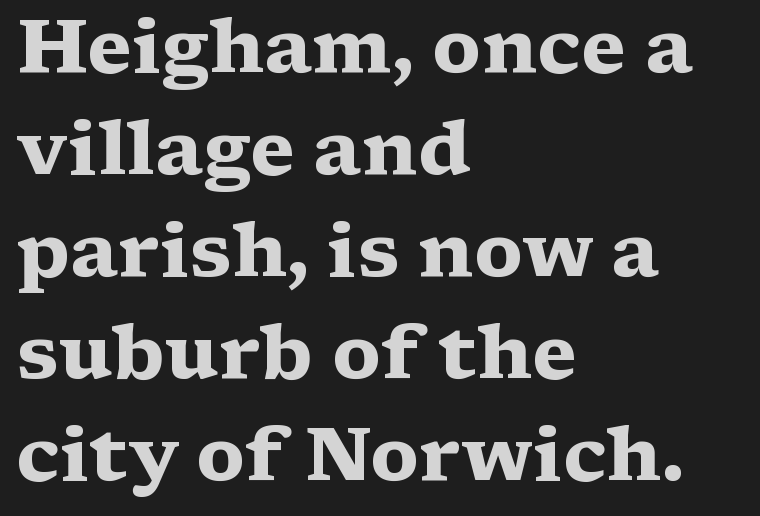
The image shows 75 px heavy, wide serif type, upright; set left-aligned, normal line spacing (1.36x), normal letter spacing, not underlined; medium stroke contrast and a medium x-height.
